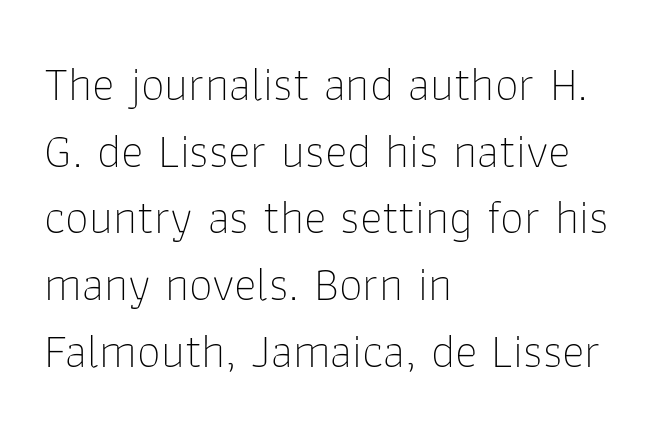
The image shows 48 px thin sans-serif type, upright; set left-aligned, normal line spacing (1.39x), normal letter spacing, not underlined; low stroke contrast and a medium x-height.
